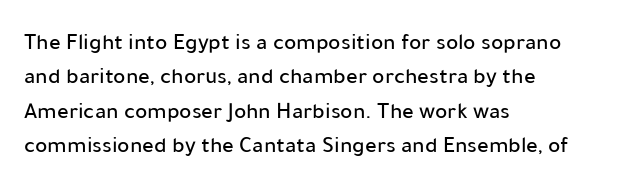
{"italic": "no", "underline": "no", "align": "left", "line_spacing": "normal", "line_spacing_ratio": 1.5, "letter_spacing": "normal", "letter_spacing_em": 0.0, "glyph_px": 23}
